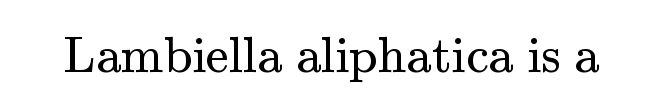
{"serif": "yes", "italic": "no", "bold": "no", "weight": "regular", "width": "normal", "stroke_contrast": "medium", "x_height": "small", "monospaced": "no", "underline": "no", "letter_spacing": "normal", "letter_spacing_em": 0.0, "glyph_px": 51}
